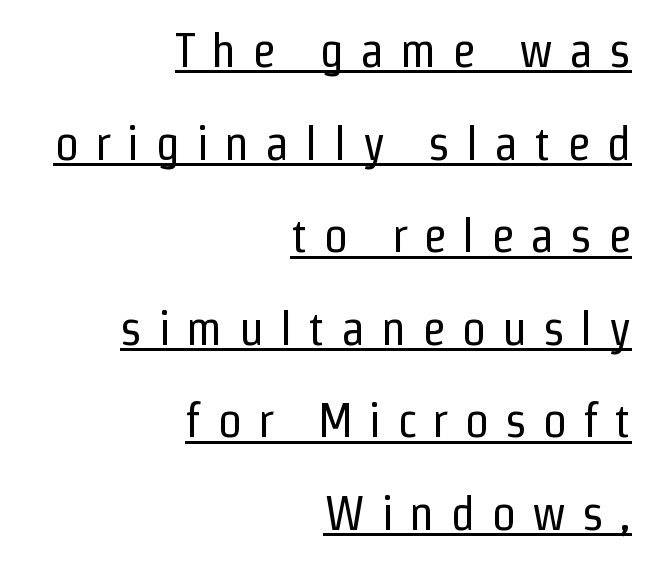
Which margin do the lines hug? The right one — the left edge is uneven. Stroke terminals: plain, sans-serif. There is plenty of visible air inserted between adjacent glyphs. The string is rendered with underlining switched on. Letters have the restrained weight of plain body copy at most. A roman cut, with each character standing at attention.
